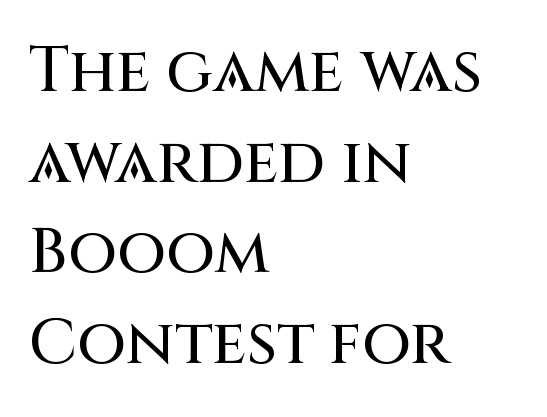
The image shows 63 px sans-serif type, upright; set left-aligned, normal line spacing (1.44x), normal letter spacing, not underlined; medium stroke contrast and a large x-height.
